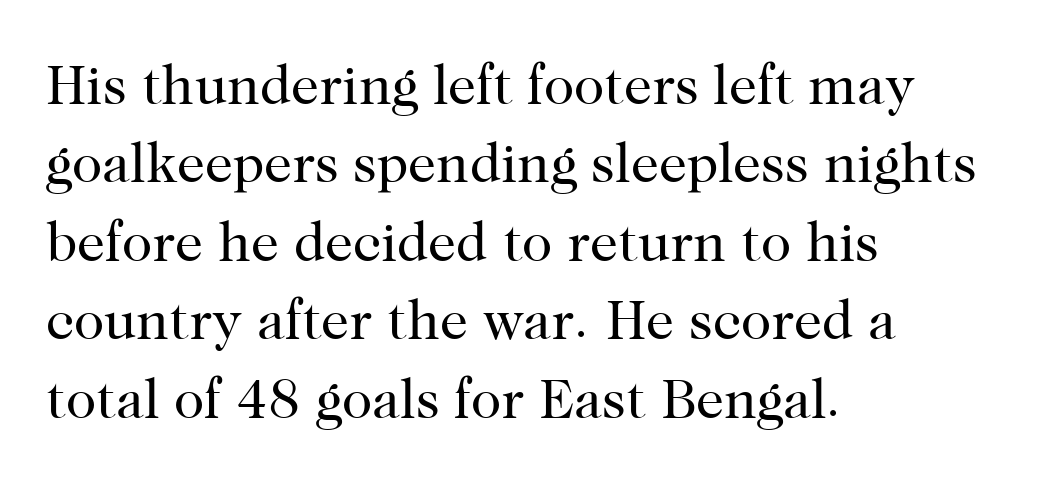
Q: Is the text bold? A: No.
Q: Is the text italic (slanted)? A: No, it is upright.
Q: Is the typeface a serif or a sans-serif typeface? A: Serif.
Q: Is the text underlined? A: No.
Q: How is the paragraph aligned? A: Left-aligned.
Q: Is the spacing between letters normal or unusually wide? A: Normal.
Q: Is the spacing between lines tight, normal or loose? A: Normal.
Q: Width (condensed, normal, or wide)? A: Normal.
Q: Stroke contrast? A: High.
Q: x-height? A: Medium.
Q: Monospaced? A: No.
